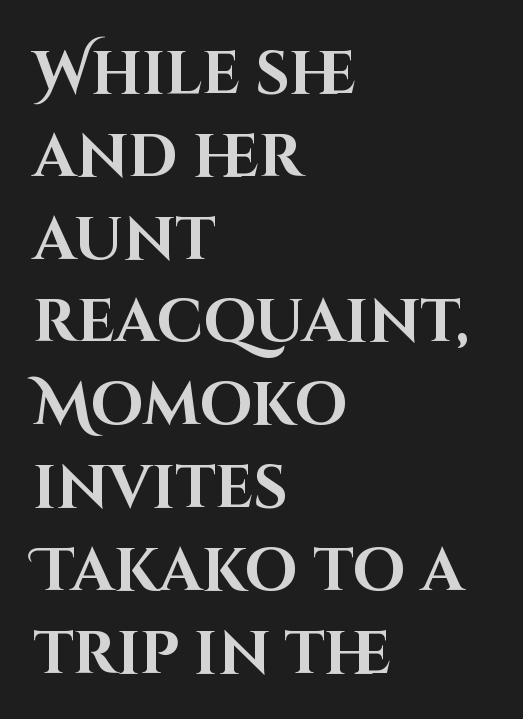
The image shows 60 px bold sans-serif type, upright; set left-aligned, normal line spacing (1.38x), normal letter spacing, not underlined; high stroke contrast and a large x-height.
